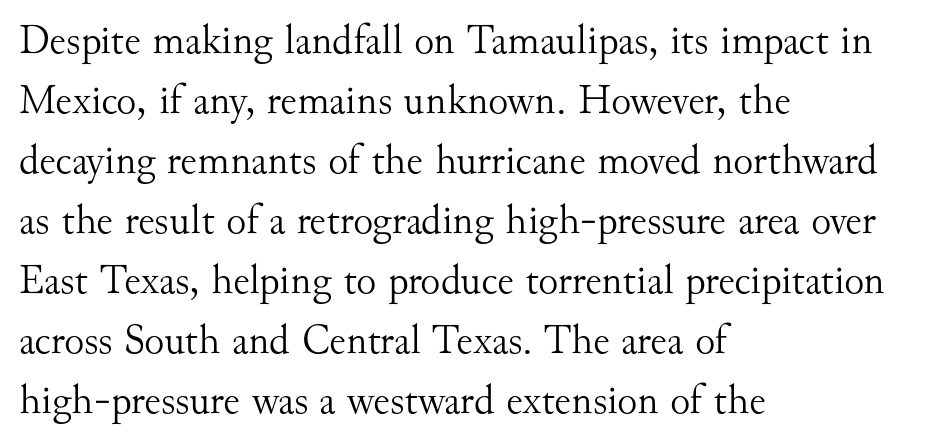
Q: Is the text bold? A: No.
Q: Is the text italic (slanted)? A: No, it is upright.
Q: Is the typeface a serif or a sans-serif typeface? A: Serif.
Q: Is the text underlined? A: No.
Q: How is the paragraph aligned? A: Left-aligned.
Q: Is the spacing between letters normal or unusually wide? A: Normal.
Q: Is the spacing between lines tight, normal or loose? A: Normal.
Q: Width (condensed, normal, or wide)? A: Normal.
Q: Stroke contrast? A: Medium.
Q: x-height? A: Small.
Q: Monospaced? A: No.
